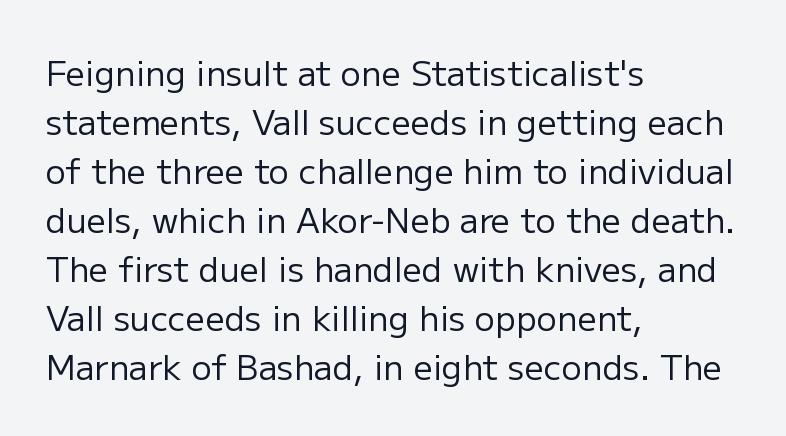
{"serif": "no", "italic": "no", "bold": "no", "weight": "regular", "width": "normal", "stroke_contrast": "low", "x_height": "medium", "monospaced": "no", "underline": "no", "align": "left", "line_spacing": "normal", "line_spacing_ratio": 1.44, "letter_spacing": "normal", "letter_spacing_em": 0.0, "glyph_px": 34}
